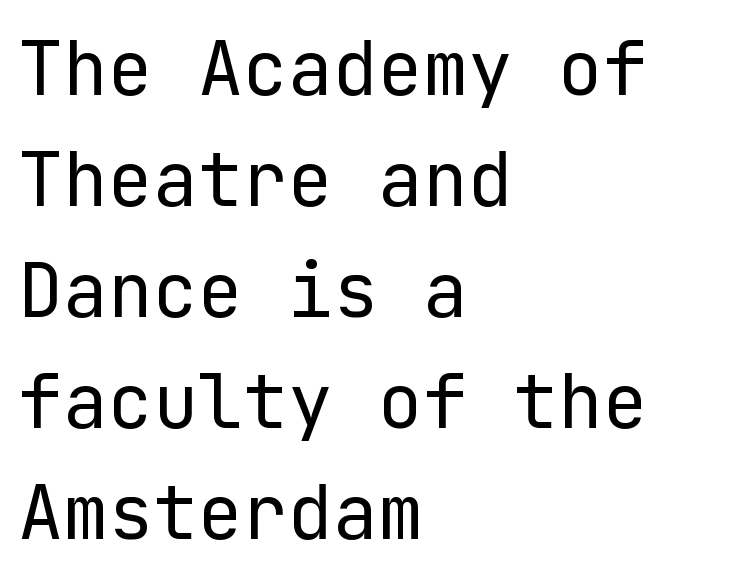
Q: Is the text bold? A: No.
Q: Is the text italic (slanted)? A: No, it is upright.
Q: Is the typeface a serif or a sans-serif typeface? A: Sans-serif.
Q: Is the text underlined? A: No.
Q: How is the paragraph aligned? A: Left-aligned.
Q: Is the spacing between letters normal or unusually wide? A: Normal.
Q: Is the spacing between lines tight, normal or loose? A: Normal.
Q: Width (condensed, normal, or wide)? A: Normal.
Q: Stroke contrast? A: Low.
Q: x-height? A: Medium.
